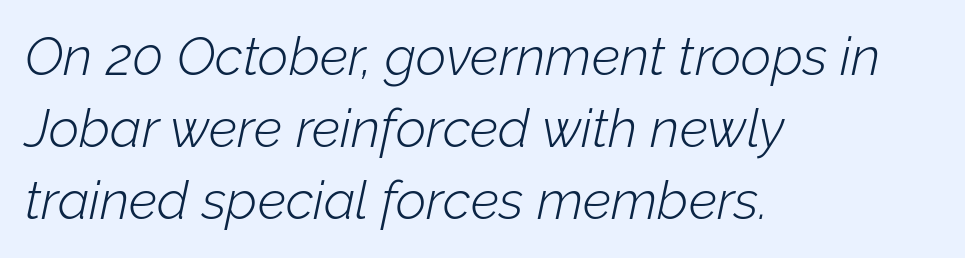
{"italic": "yes", "lean": "right", "slant_degrees": 12, "bold": "no", "weight": "light", "width": "normal", "stroke_contrast": "low", "x_height": "medium", "monospaced": "no", "underline": "no", "align": "left", "line_spacing": "normal", "line_spacing_ratio": 1.36, "letter_spacing": "normal", "letter_spacing_em": 0.0, "glyph_px": 53}
